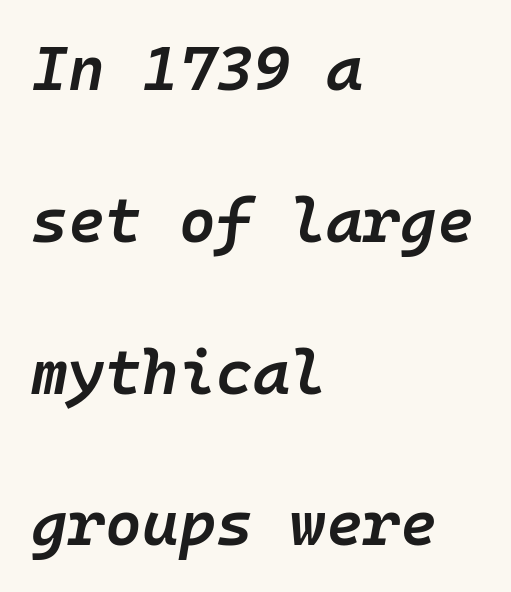
{"italic": "yes", "lean": "right", "slant_degrees": 10, "bold": "semi", "weight": "semibold", "width": "normal", "stroke_contrast": "low", "x_height": "medium", "monospaced": "yes", "underline": "no", "align": "left", "line_spacing": "loose", "line_spacing_ratio": 2.41, "letter_spacing": "normal", "letter_spacing_em": 0.0, "glyph_px": 63}
